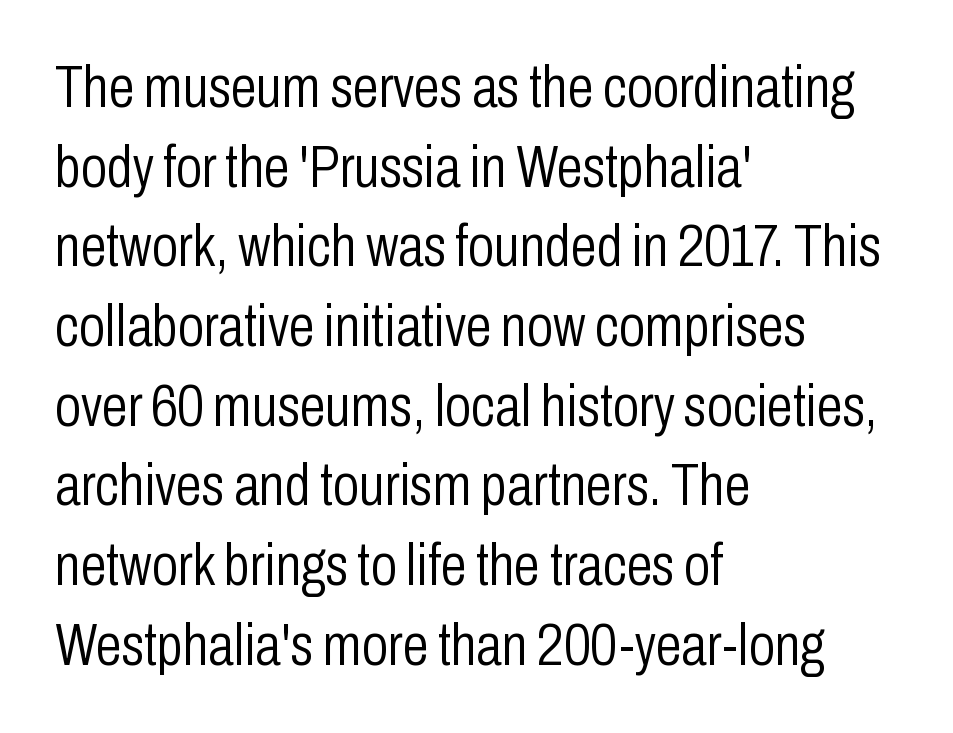
Q: Is the text bold? A: No.
Q: Is the text italic (slanted)? A: No, it is upright.
Q: Is the typeface a serif or a sans-serif typeface? A: Sans-serif.
Q: Is the text underlined? A: No.
Q: How is the paragraph aligned? A: Left-aligned.
Q: Is the spacing between letters normal or unusually wide? A: Normal.
Q: Is the spacing between lines tight, normal or loose? A: Normal.
Q: Width (condensed, normal, or wide)? A: Condensed.
Q: Stroke contrast? A: Low.
Q: x-height? A: Medium.
Q: Monospaced? A: No.
